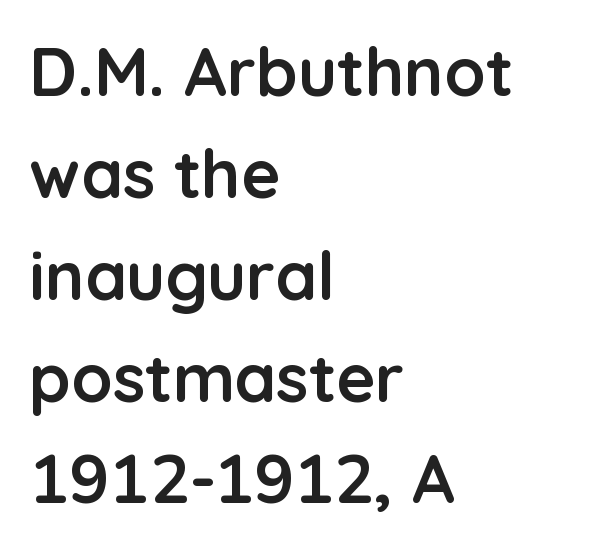
Q: Is the text bold? A: Yes.
Q: Is the text italic (slanted)? A: No, it is upright.
Q: Is the typeface a serif or a sans-serif typeface? A: Sans-serif.
Q: Is the text underlined? A: No.
Q: How is the paragraph aligned? A: Left-aligned.
Q: Is the spacing between letters normal or unusually wide? A: Normal.
Q: Is the spacing between lines tight, normal or loose? A: Normal.
Q: Width (condensed, normal, or wide)? A: Normal.
Q: Stroke contrast? A: Low.
Q: x-height? A: Medium.
Q: Monospaced? A: No.
